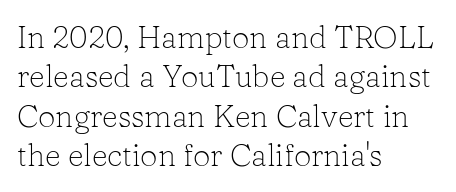
Q: Is the text bold? A: No.
Q: Is the text italic (slanted)? A: No, it is upright.
Q: Is the typeface a serif or a sans-serif typeface? A: Serif.
Q: Is the text underlined? A: No.
Q: How is the paragraph aligned? A: Left-aligned.
Q: Is the spacing between letters normal or unusually wide? A: Normal.
Q: Is the spacing between lines tight, normal or loose? A: Normal.
Q: Width (condensed, normal, or wide)? A: Normal.
Q: Stroke contrast? A: Low.
Q: x-height? A: Medium.
Q: Monospaced? A: No.
